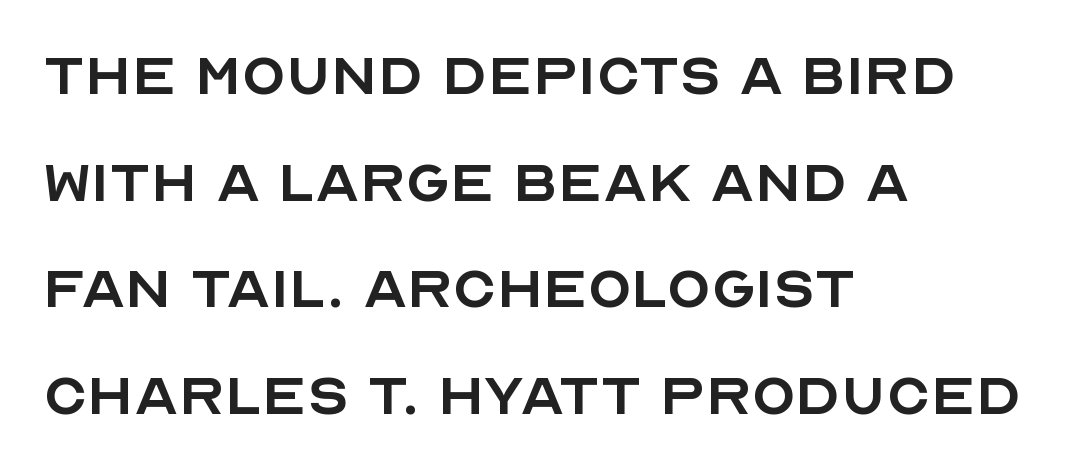
{"serif": "no", "italic": "no", "bold": "no", "weight": "regular", "width": "normal", "x_height": "large", "monospaced": "no", "underline": "no", "align": "left", "line_spacing": "normal", "line_spacing_ratio": 1.48, "letter_spacing": "normal", "letter_spacing_em": 0.0, "glyph_px": 72}
